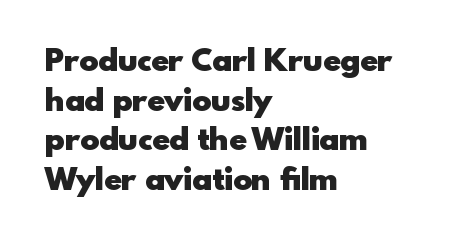
Q: Is the text bold? A: Yes.
Q: Is the text italic (slanted)? A: No, it is upright.
Q: Is the typeface a serif or a sans-serif typeface? A: Sans-serif.
Q: Is the text underlined? A: No.
Q: How is the paragraph aligned? A: Left-aligned.
Q: Is the spacing between letters normal or unusually wide? A: Normal.
Q: Width (condensed, normal, or wide)? A: Normal.
Q: x-height? A: Small.
Q: Monospaced? A: No.
